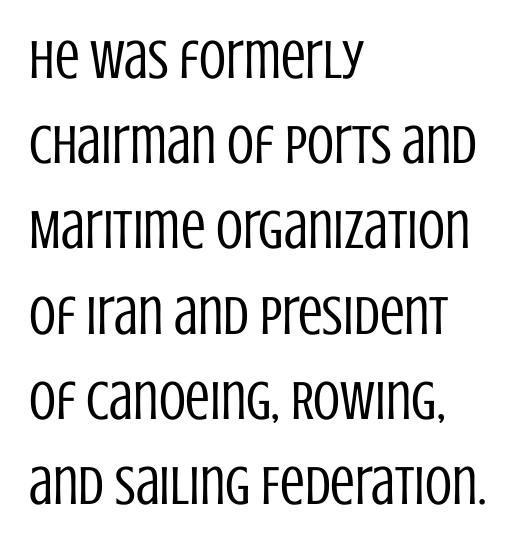
The image shows 55 px regular-weight, condensed sans-serif type, upright; set left-aligned, normal line spacing (1.55x), normal letter spacing, not underlined; low stroke contrast and a large x-height.
